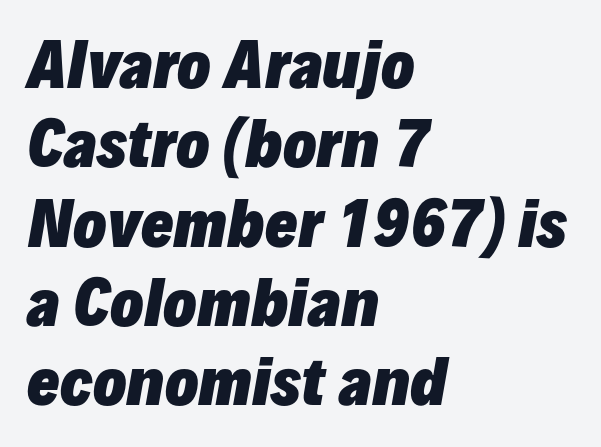
The image shows 61 px heavy type, italic (leaning right); set left-aligned, normal line spacing (1.3x), normal letter spacing, not underlined; low stroke contrast and a medium x-height.
